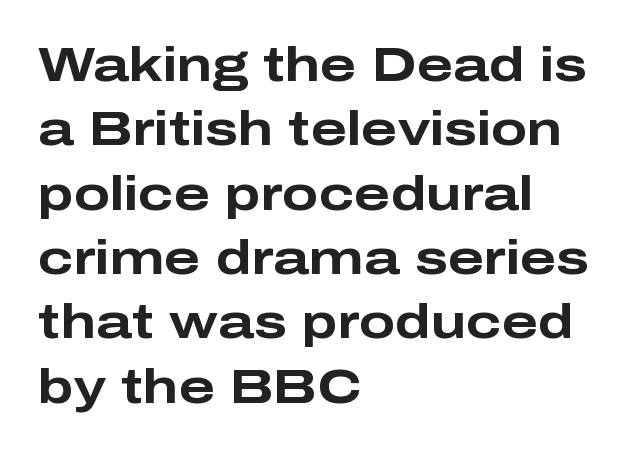
{"serif": "no", "italic": "no", "bold": "yes", "weight": "bold", "width": "wide", "stroke_contrast": "low", "x_height": "medium", "monospaced": "no", "underline": "no", "align": "left", "line_spacing": "normal", "line_spacing_ratio": 1.34, "letter_spacing": "normal", "letter_spacing_em": 0.0, "glyph_px": 48}
